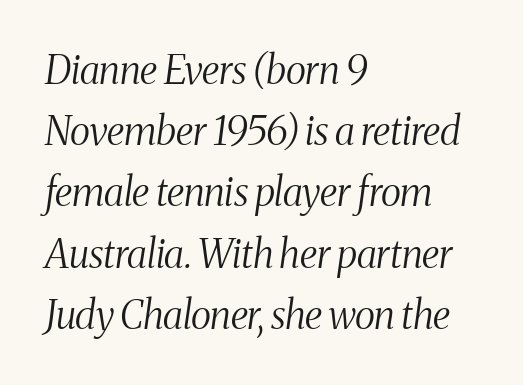
Letters have the restrained weight of plain body copy at most. Honestly, the row spacing looks completely unremarkable. The lines are quadded left. I'd call this a serif setting — the letters wear small feet.
